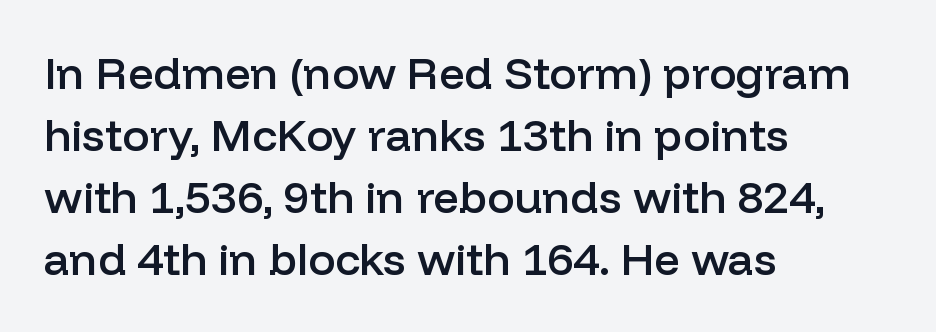
The space between consecutive lines is moderate. The rendering shows plain stroke endings on the letterforms — a sans-serif design. Character widths vary here, with narrow letters taking less room than wide ones. A semibold gives these letters moderate extra thickness, short of bold.
